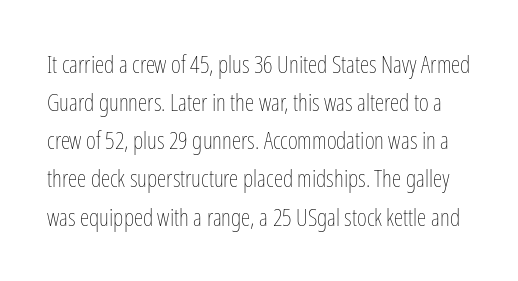
You could call the tracking neutral — neither tight nor loose. The letterforms sit at book weight or below. Leading: standard. Designer's note — italics off, roman on. Any mark beneath the type? The region is blank.
